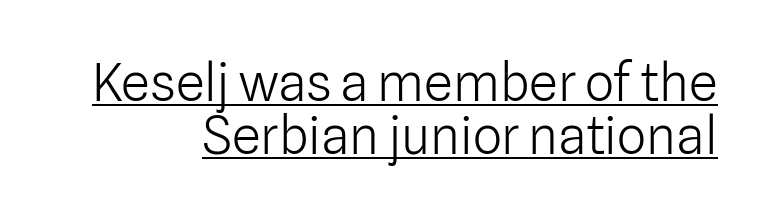
Q: Is the text bold? A: No.
Q: Is the text italic (slanted)? A: No, it is upright.
Q: Is the typeface a serif or a sans-serif typeface? A: Sans-serif.
Q: Is the text underlined? A: Yes.
Q: How is the paragraph aligned? A: Right-aligned.
Q: Is the spacing between letters normal or unusually wide? A: Normal.
Q: Is the spacing between lines tight, normal or loose? A: Tight.
Q: Width (condensed, normal, or wide)? A: Normal.
Q: Stroke contrast? A: Low.
Q: x-height? A: Medium.
Q: Monospaced? A: No.
